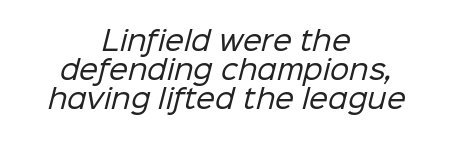
{"bold": "no", "underline": "no", "align": "center", "line_spacing": "tight", "line_spacing_ratio": 1.07, "letter_spacing": "normal", "letter_spacing_em": 0.0, "glyph_px": 27}
